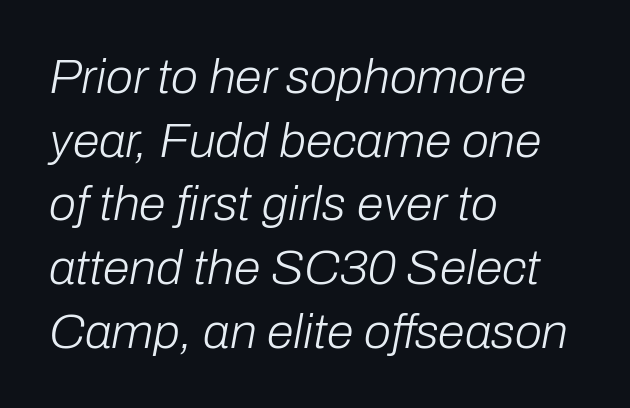
Q: Is the text bold? A: No.
Q: Is the text italic (slanted)? A: Yes, it leans right by about 10 degrees.
Q: Is the text underlined? A: No.
Q: How is the paragraph aligned? A: Left-aligned.
Q: Is the spacing between letters normal or unusually wide? A: Normal.
Q: Is the spacing between lines tight, normal or loose? A: Normal.
Q: Width (condensed, normal, or wide)? A: Normal.
Q: Stroke contrast? A: Low.
Q: x-height? A: Medium.
Q: Monospaced? A: No.
